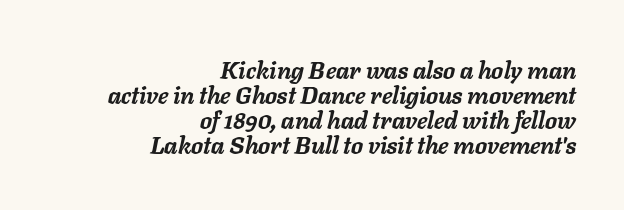
The image shows 24 px bold type, italic (leaning right); set right-aligned, tight line spacing (1.04x), normal letter spacing, not underlined.
